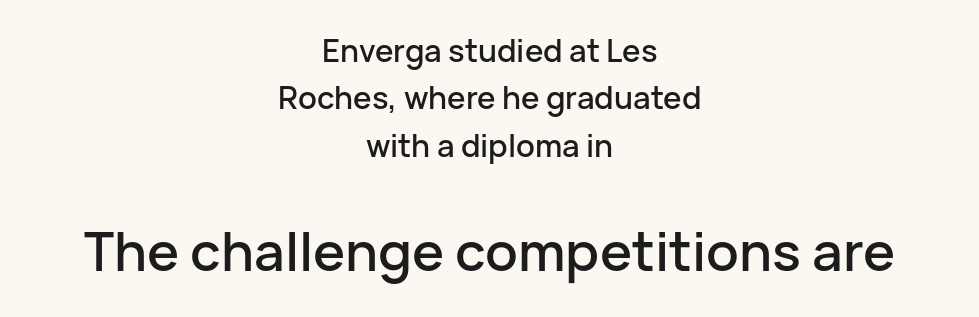
Q: Is the text italic (slanted)? A: No, it is upright.
Q: Is the typeface a serif or a sans-serif typeface? A: Sans-serif.
Q: Is the text underlined? A: No.
Q: How is the paragraph aligned? A: Centered.
Q: Is the spacing between letters normal or unusually wide? A: Normal.
Q: Is the spacing between lines tight, normal or loose? A: Normal.
Q: Which block of text is set in a larger size, the first (top) or the second (bottom)? A: The second (bottom) one.
Q: Width (condensed, normal, or wide)? A: Normal.
Q: Stroke contrast? A: Low.
Q: x-height? A: Medium.
Q: Monospaced? A: No.
